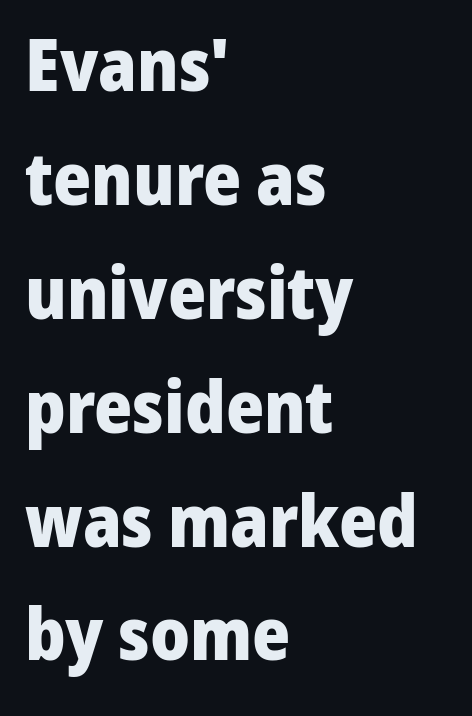
Note the varied advance widths — an 'i' is clearly narrower than an 'm'. A full-strength bold gives these letters their thick strokes. Rendered with straight, roman letterforms. If you drew a ruler down the left edge, every line would touch it.
